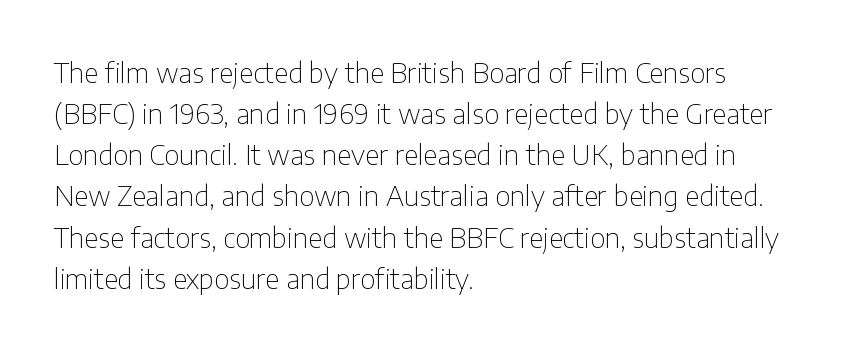
Q: Is the text bold? A: No.
Q: Is the text italic (slanted)? A: No, it is upright.
Q: Is the typeface a serif or a sans-serif typeface? A: Sans-serif.
Q: Is the text underlined? A: No.
Q: How is the paragraph aligned? A: Left-aligned.
Q: Is the spacing between letters normal or unusually wide? A: Normal.
Q: Is the spacing between lines tight, normal or loose? A: Normal.
Q: Width (condensed, normal, or wide)? A: Condensed.
Q: Stroke contrast? A: Low.
Q: x-height? A: Medium.
Q: Monospaced? A: No.
